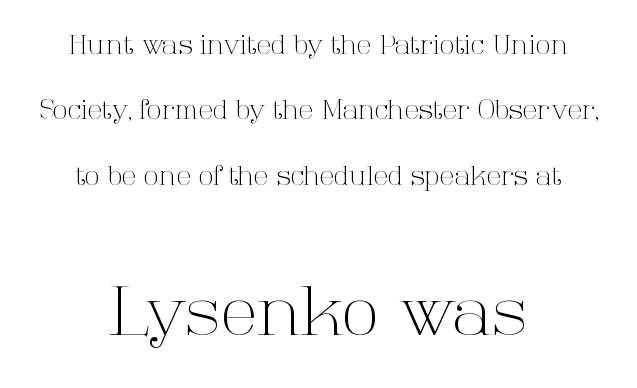
{"serif": "yes", "italic": "no", "bold": "no", "weight": "light", "width": "normal", "stroke_contrast": "high", "x_height": "medium", "monospaced": "no", "underline": "no", "align": "center", "line_spacing": "loose", "line_spacing_ratio": 2.42, "letter_spacing": "normal", "letter_spacing_em": 0.0, "larger_block": "second", "size_ratio": 2.52, "glyph_px": 68}
